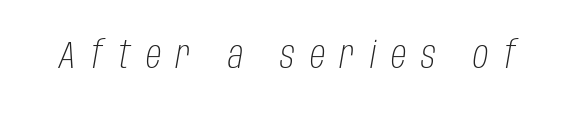
{"italic": "yes", "lean": "right", "slant_degrees": 10, "bold": "no", "weight": "light", "width": "condensed", "stroke_contrast": "low", "x_height": "large", "monospaced": "no", "underline": "no", "letter_spacing": "wide", "letter_spacing_em": 0.4, "glyph_px": 38}
